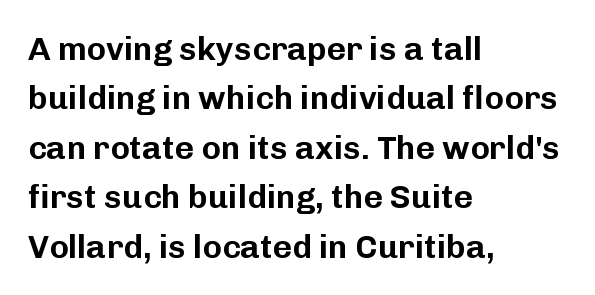
{"serif": "no", "italic": "no", "width": "normal", "stroke_contrast": "low", "x_height": "medium", "monospaced": "no", "underline": "no", "align": "left", "line_spacing": "normal", "line_spacing_ratio": 1.5, "letter_spacing": "normal", "letter_spacing_em": 0.0, "glyph_px": 33}
